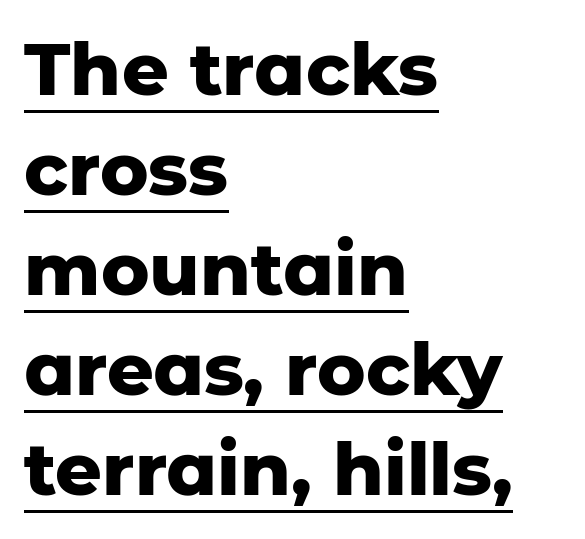
Q: Is the text bold? A: Yes.
Q: Is the text italic (slanted)? A: No, it is upright.
Q: Is the typeface a serif or a sans-serif typeface? A: Sans-serif.
Q: Is the text underlined? A: Yes.
Q: How is the paragraph aligned? A: Left-aligned.
Q: Is the spacing between letters normal or unusually wide? A: Normal.
Q: Is the spacing between lines tight, normal or loose? A: Normal.
Q: Width (condensed, normal, or wide)? A: Normal.
Q: Stroke contrast? A: Low.
Q: x-height? A: Medium.
Q: Monospaced? A: No.
